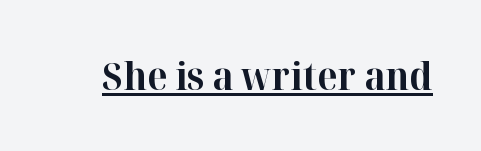
Q: Is the text bold? A: Yes.
Q: Is the text italic (slanted)? A: No, it is upright.
Q: Is the typeface a serif or a sans-serif typeface? A: Serif.
Q: Is the text underlined? A: Yes.
Q: Is the spacing between letters normal or unusually wide? A: Normal.
Q: Width (condensed, normal, or wide)? A: Normal.
Q: Stroke contrast? A: High.
Q: x-height? A: Medium.
Q: Monospaced? A: No.
